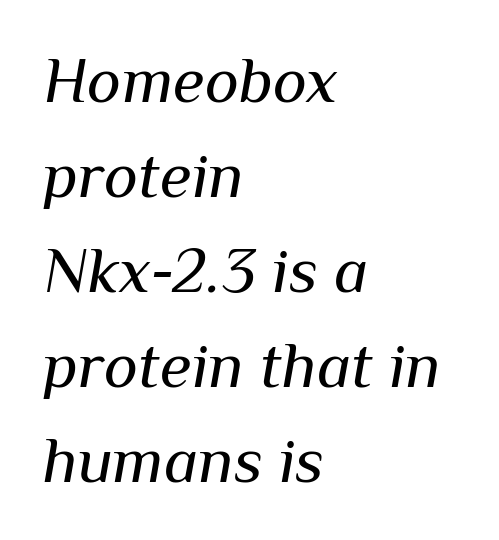
The image shows 65 px regular-weight type, italic (leaning right); set left-aligned, normal line spacing (1.46x), normal letter spacing, not underlined; medium stroke contrast and a medium x-height.
